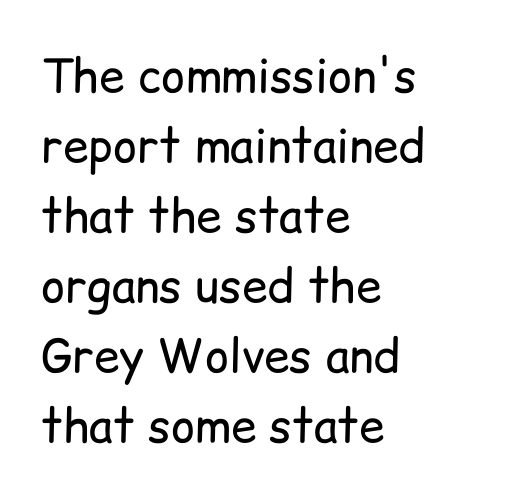
{"serif": "no", "italic": "no", "bold": "no", "weight": "regular", "width": "normal", "stroke_contrast": "low", "x_height": "medium", "monospaced": "no", "underline": "no", "align": "left", "line_spacing": "normal", "line_spacing_ratio": 1.52, "letter_spacing": "normal", "letter_spacing_em": 0.0, "glyph_px": 46}
